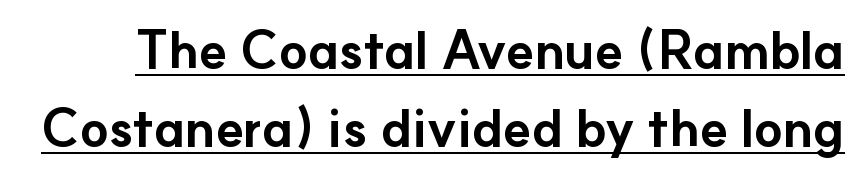
{"serif": "no", "italic": "no", "bold": "yes", "weight": "bold", "width": "normal", "stroke_contrast": "low", "x_height": "small", "monospaced": "no", "underline": "yes", "line_spacing": "normal", "line_spacing_ratio": 1.5, "letter_spacing": "normal", "letter_spacing_em": 0.0, "glyph_px": 52}
